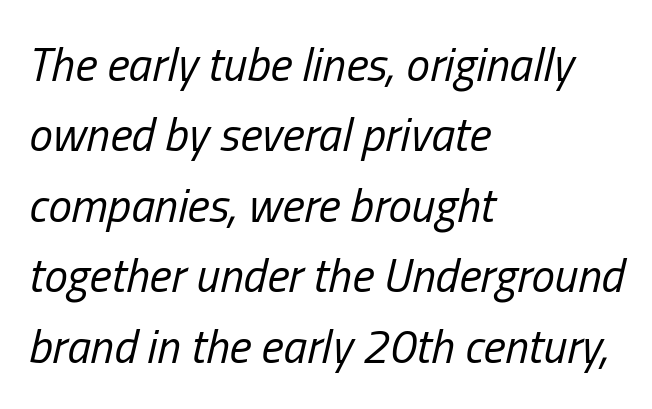
Nobody touched the tracking dial on this one. Varying glyph widths throughout — classic text-font behaviour. Rendered with sloped, italic letterforms. Typeset ragged right — the left edge is the straight one. Baseline-to-baseline distance is the conventional proportion of letter height. Vertical stems look standard width or narrower in stroke.
